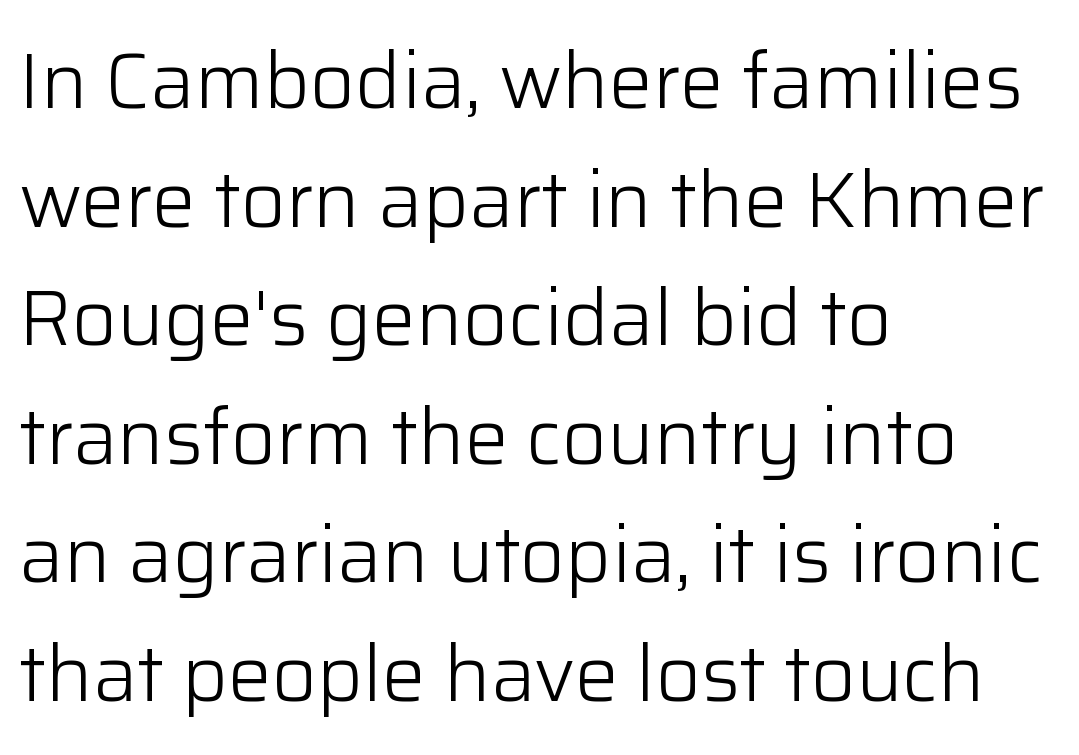
Q: Is the text bold? A: No.
Q: Is the text italic (slanted)? A: No, it is upright.
Q: Is the typeface a serif or a sans-serif typeface? A: Sans-serif.
Q: Is the text underlined? A: No.
Q: How is the paragraph aligned? A: Left-aligned.
Q: Is the spacing between letters normal or unusually wide? A: Normal.
Q: Is the spacing between lines tight, normal or loose? A: Normal.
Q: Width (condensed, normal, or wide)? A: Normal.
Q: Stroke contrast? A: Low.
Q: x-height? A: Medium.
Q: Monospaced? A: No.
